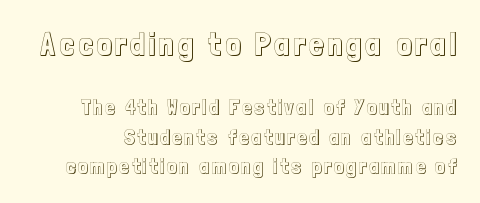
{"italic": "no", "width": "condensed", "x_height": "medium", "monospaced": "no", "underline": "no", "line_spacing": "normal", "line_spacing_ratio": 1.4, "larger_block": "first", "size_ratio": 1.52, "glyph_px": 32}
